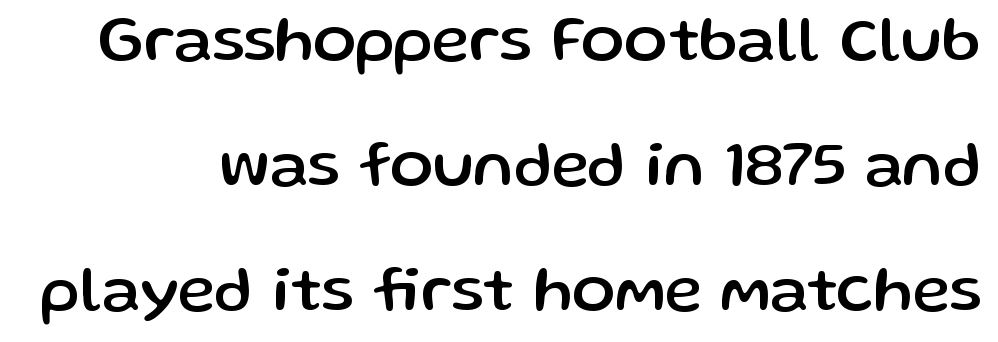
The lettering stays uniformly vertical, giving the passage a roman look. If you measured baseline to baseline, you'd find a long distance. The string is rendered with underlining switched off. This rendering employs a face without finishing strokes, i.e., a sans-serif. These lines are rendered in a variable-pitch font.
